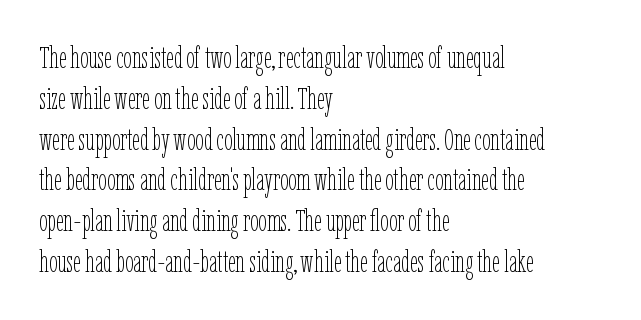
The image shows 30 px thin, condensed type, upright; set left-aligned, normal line spacing (1.36x), normal letter spacing, not underlined; low stroke contrast and a medium x-height.
